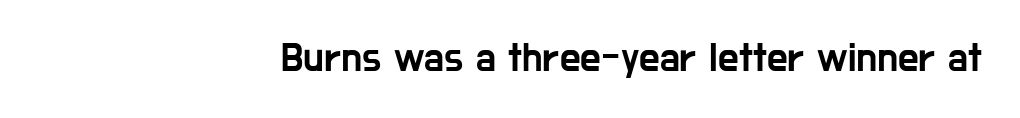
The image shows 41 px condensed sans-serif type, upright; set right-aligned, normal letter spacing, not underlined; low stroke contrast and a medium x-height.
